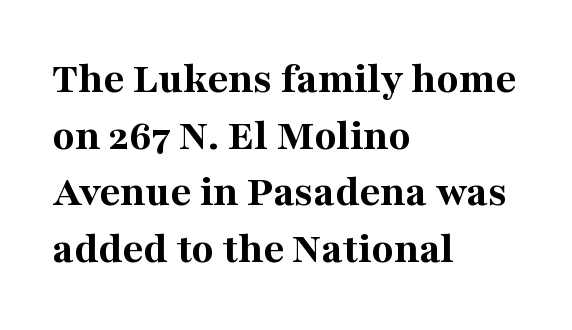
{"serif": "yes", "italic": "no", "bold": "yes", "weight": "bold", "width": "normal", "stroke_contrast": "medium", "x_height": "medium", "monospaced": "no", "underline": "no", "align": "left", "line_spacing": "normal", "line_spacing_ratio": 1.26, "letter_spacing": "normal", "letter_spacing_em": 0.0, "glyph_px": 45}
